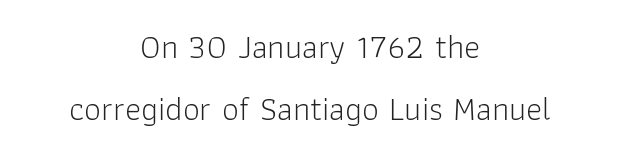
Q: Is the text bold? A: No.
Q: Is the text italic (slanted)? A: No, it is upright.
Q: Is the typeface a serif or a sans-serif typeface? A: Sans-serif.
Q: Is the text underlined? A: No.
Q: How is the paragraph aligned? A: Centered.
Q: Is the spacing between letters normal or unusually wide? A: Normal.
Q: Width (condensed, normal, or wide)? A: Normal.
Q: Stroke contrast? A: Low.
Q: x-height? A: Medium.
Q: Monospaced? A: No.
